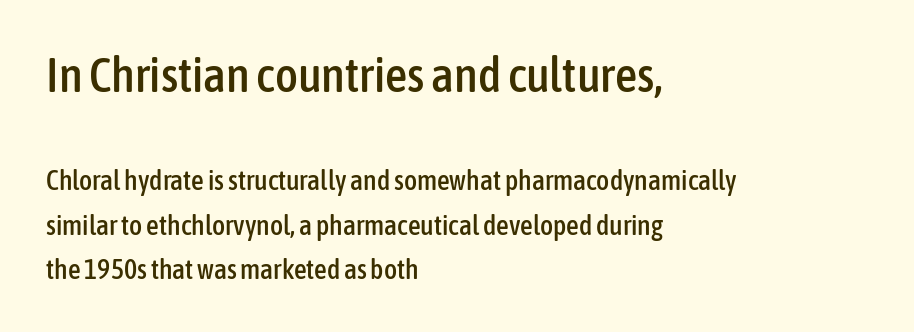
Q: Is the text italic (slanted)? A: No, it is upright.
Q: Is the typeface a serif or a sans-serif typeface? A: Sans-serif.
Q: Is the text underlined? A: No.
Q: How is the paragraph aligned? A: Left-aligned.
Q: Is the spacing between letters normal or unusually wide? A: Normal.
Q: Is the spacing between lines tight, normal or loose? A: Normal.
Q: Which block of text is set in a larger size, the first (top) or the second (bottom)? A: The first (top) one.
Q: Width (condensed, normal, or wide)? A: Condensed.
Q: Stroke contrast? A: Low.
Q: x-height? A: Medium.
Q: Monospaced? A: No.
